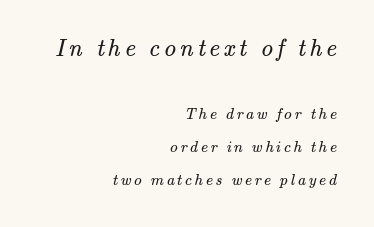
Q: Is the text bold? A: No.
Q: Is the text underlined? A: No.
Q: How is the paragraph aligned? A: Right-aligned.
Q: Is the spacing between lines tight, normal or loose? A: Loose.
Q: Which block of text is set in a larger size, the first (top) or the second (bottom)? A: The first (top) one.
